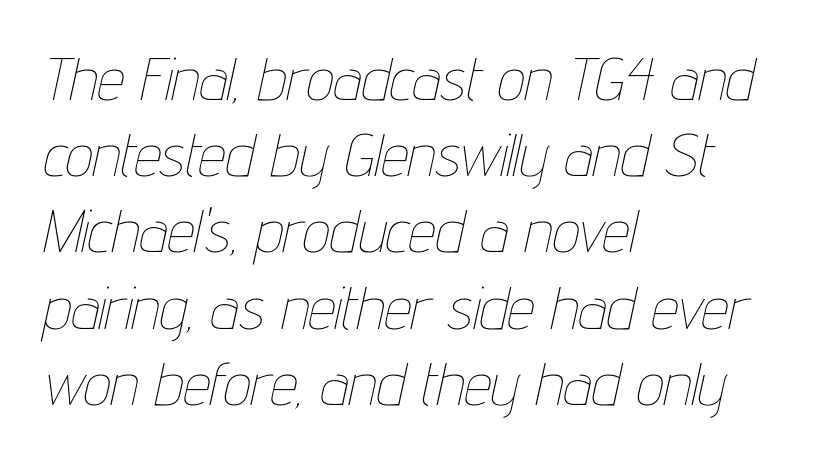
This is not heavy type; no bold has been used. Would a proofreader flag this as italicized? Yes. In terms of leading, this rendering sits right in the middle. The specimen omits any rule beneath the text block's lines. A typesetter would call this proportional, since set widths differ per character. Left-aligned paragraph, ragged on the right.
